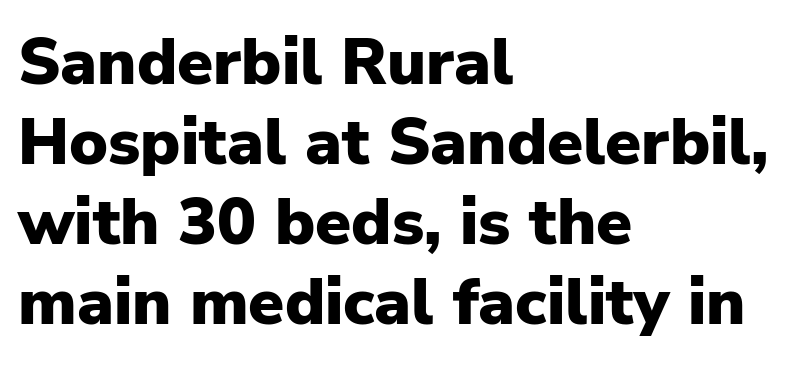
Q: Is the text bold? A: Yes.
Q: Is the text italic (slanted)? A: No, it is upright.
Q: Is the typeface a serif or a sans-serif typeface? A: Sans-serif.
Q: Is the text underlined? A: No.
Q: How is the paragraph aligned? A: Left-aligned.
Q: Is the spacing between letters normal or unusually wide? A: Normal.
Q: Width (condensed, normal, or wide)? A: Normal.
Q: Stroke contrast? A: Low.
Q: x-height? A: Medium.
Q: Monospaced? A: No.
